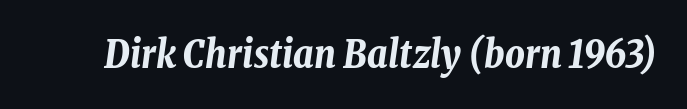
{"italic": "yes", "lean": "right", "slant_degrees": 8, "bold": "yes", "weight": "bold", "width": "condensed", "stroke_contrast": "low", "x_height": "medium", "monospaced": "no", "underline": "no", "letter_spacing": "normal", "letter_spacing_em": 0.0, "glyph_px": 38}
